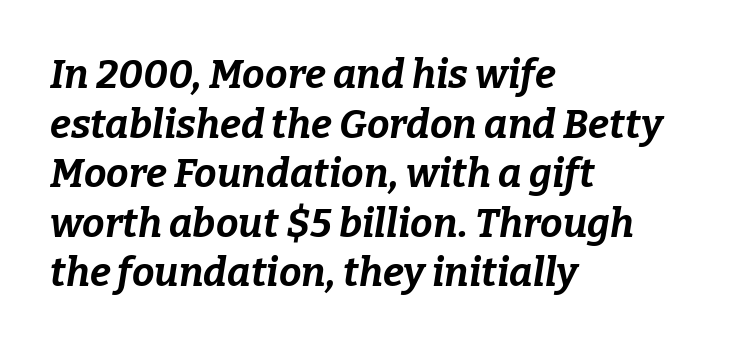
The image shows 40 px bold type, italic (leaning right); set left-aligned, line spacing 1.24x, normal letter spacing, not underlined; low stroke contrast and a medium x-height.
